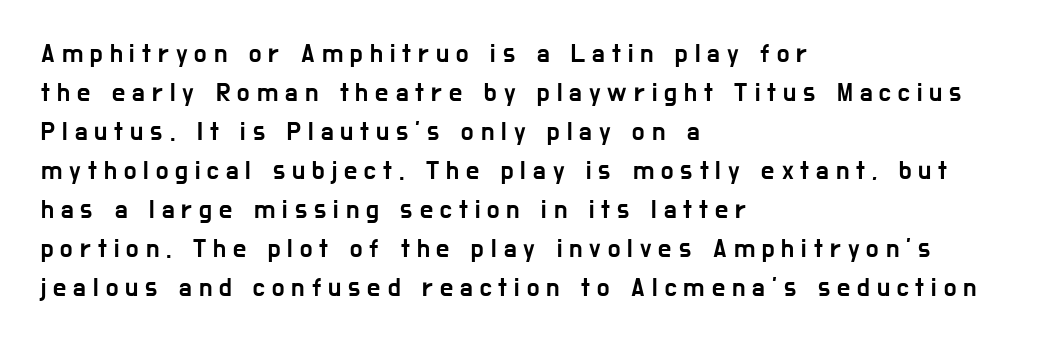
Q: Is the text italic (slanted)? A: No, it is upright.
Q: Is the text underlined? A: No.
Q: How is the paragraph aligned? A: Left-aligned.
Q: Is the spacing between letters normal or unusually wide? A: Unusually wide.
Q: Is the spacing between lines tight, normal or loose? A: Normal.
